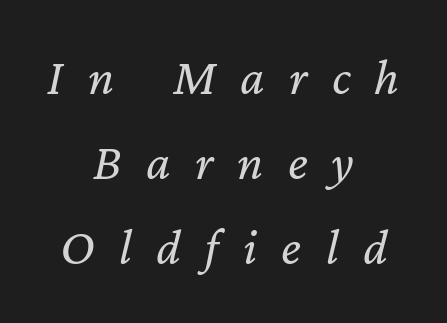
{"italic": "yes", "lean": "right", "slant_degrees": 12, "bold": "no", "weight": "regular", "width": "normal", "stroke_contrast": "low", "x_height": "medium", "monospaced": "no", "underline": "no", "align": "center", "line_spacing": "normal", "line_spacing_ratio": 1.63, "letter_spacing": "wide", "letter_spacing_em": 0.47, "glyph_px": 52}
